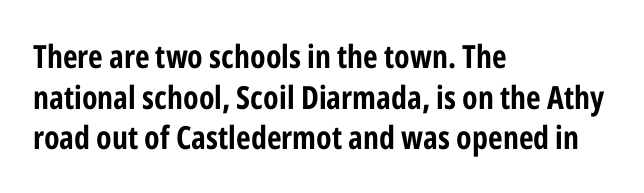
{"serif": "no", "italic": "no", "bold": "yes", "weight": "bold", "width": "condensed", "stroke_contrast": "low", "x_height": "medium", "monospaced": "no", "underline": "no", "align": "left", "line_spacing": "normal", "line_spacing_ratio": 1.27, "letter_spacing": "normal", "letter_spacing_em": 0.0, "glyph_px": 32}
